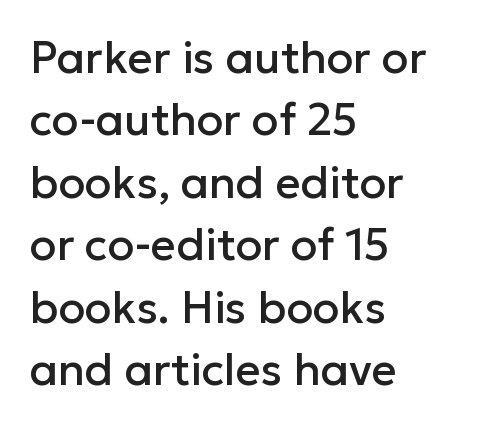
Line beginnings align vertically; line endings do not. You could call the tracking neutral — neither tight nor loose. The lines sit at an ordinary, default distance from one another. Each row of text sits above clean, open space.
